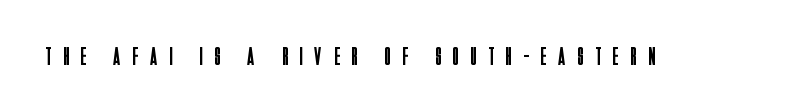
The image shows 26 px text type, upright; set unusually wide letter spacing (+0.47 em), not underlined.
